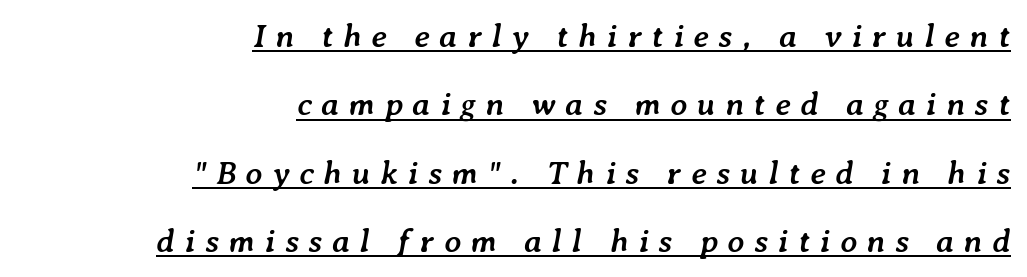
Horizontal bands of white between lines are thick stripes. The letters are spread apart with noticeably loose tracking. Every row of glyphs terminates at an identical x-position on the right. Is this a fixed-width face? No — the glyphs have proportional, varying widths. Tall strokes in this sample are angled rather than plumb. The glyphs have the mass of a bold cut.
